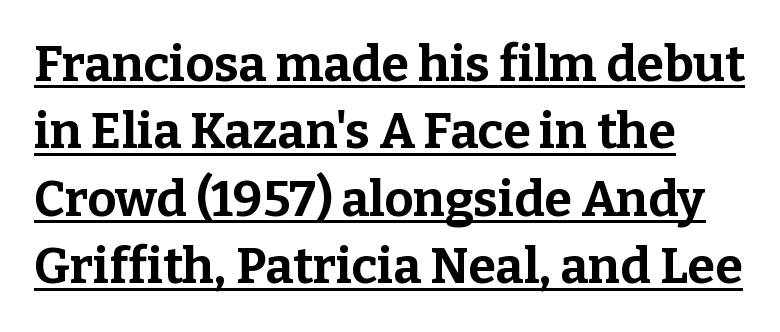
The image shows 50 px bold serif type, upright; set normal line spacing (1.35x), normal letter spacing, underlined; low stroke contrast and a medium x-height.
